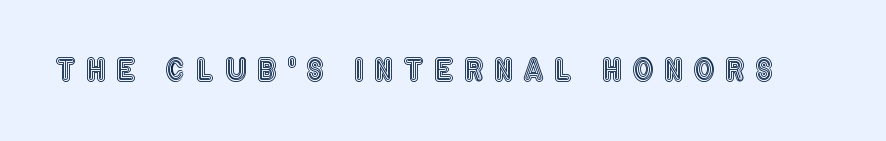
The image shows 30 px condensed type, upright; set unusually wide letter spacing (+0.35 em), not underlined; a large x-height.
